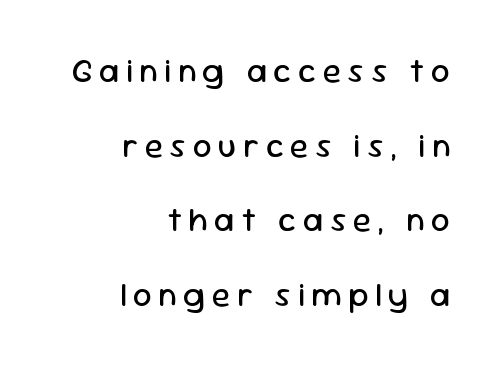
The image shows 33 px regular-weight sans-serif type, upright; set right-aligned, loose line spacing (2.26x), unusually wide letter spacing (+0.2 em), not underlined; low stroke contrast and a medium x-height.
